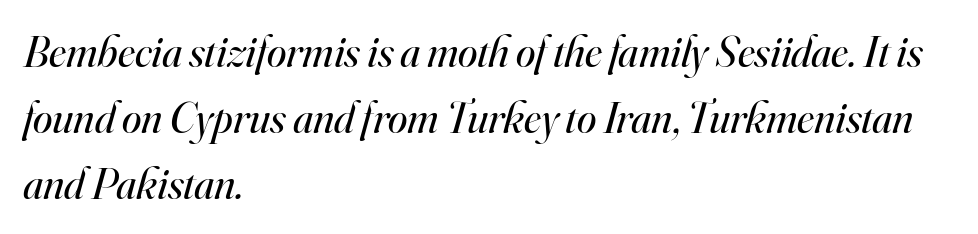
{"serif": "yes", "italic": "yes", "lean": "right", "slant_degrees": 16, "bold": "no", "weight": "regular", "width": "normal", "stroke_contrast": "high", "x_height": "small", "monospaced": "no", "underline": "no", "align": "left", "line_spacing": "normal", "line_spacing_ratio": 1.5, "letter_spacing": "normal", "letter_spacing_em": 0.0, "glyph_px": 44}
